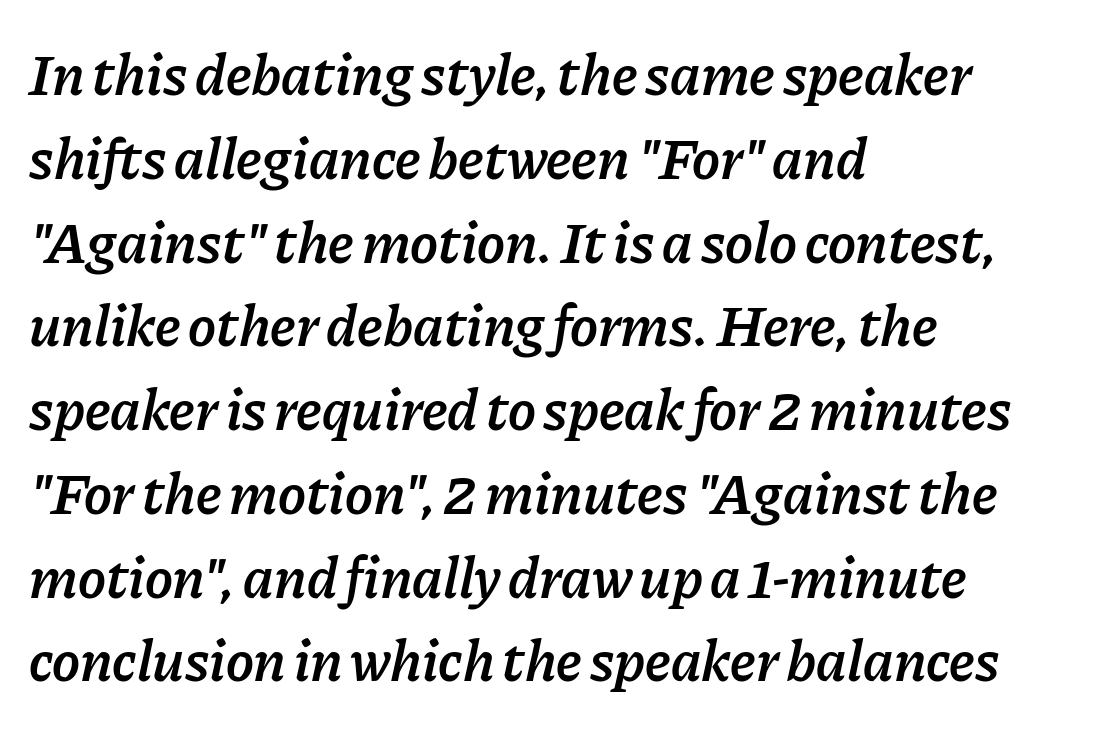
Underlining? Definitely not there. Emphasis-style slanted type is in use. These words are printed semibold, heavier than regular yet not bold. Look at the tracking — it's just the regular setting, nothing added. Baseline-to-baseline distance is the conventional proportion of letter height.
